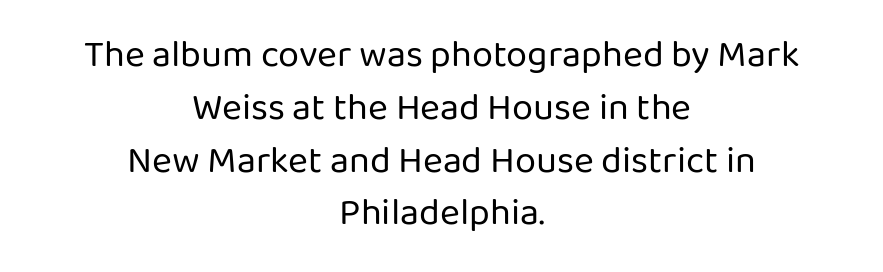
{"serif": "no", "italic": "no", "bold": "no", "weight": "regular", "width": "normal", "stroke_contrast": "low", "x_height": "medium", "monospaced": "no", "underline": "no", "align": "center", "line_spacing": "normal", "line_spacing_ratio": 1.39, "letter_spacing": "normal", "letter_spacing_em": 0.0, "glyph_px": 38}
